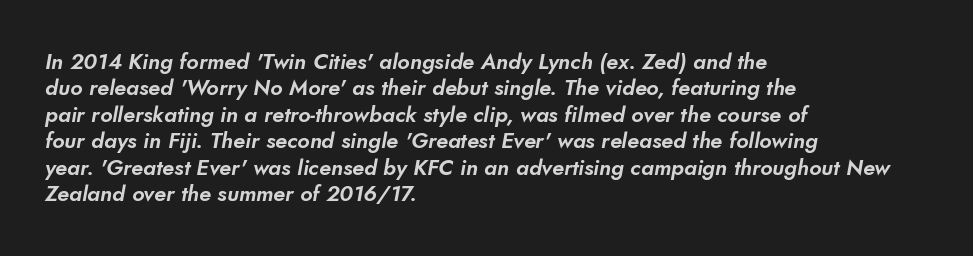
The image shows 22 px text type; set left-aligned, line spacing 1.2x, normal letter spacing, not underlined.
